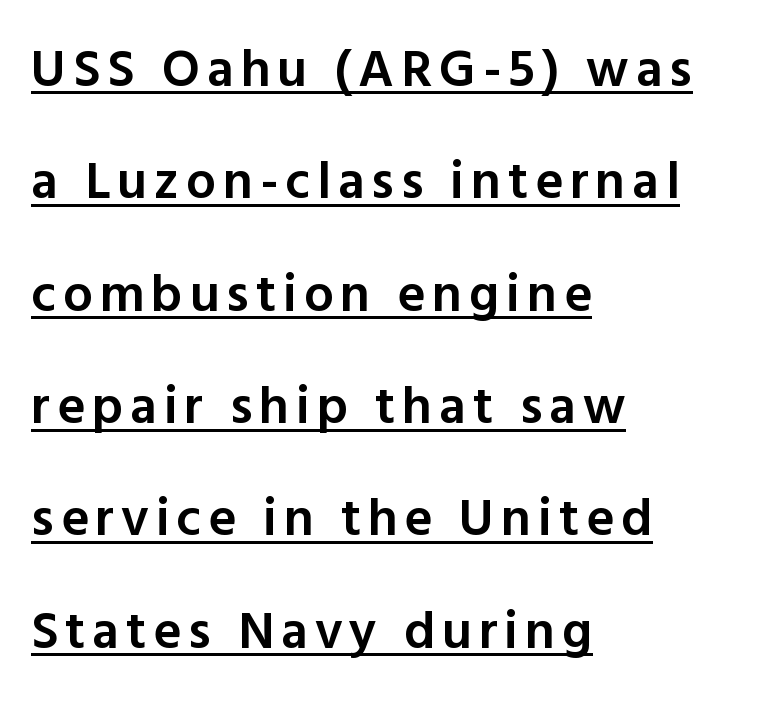
Q: Is the text bold? A: Semi-bold.
Q: Is the text italic (slanted)? A: No, it is upright.
Q: Is the typeface a serif or a sans-serif typeface? A: Sans-serif.
Q: Is the text underlined? A: Yes.
Q: How is the paragraph aligned? A: Left-aligned.
Q: Is the spacing between lines tight, normal or loose? A: Loose.
Q: Width (condensed, normal, or wide)? A: Normal.
Q: x-height? A: Medium.
Q: Monospaced? A: No.
